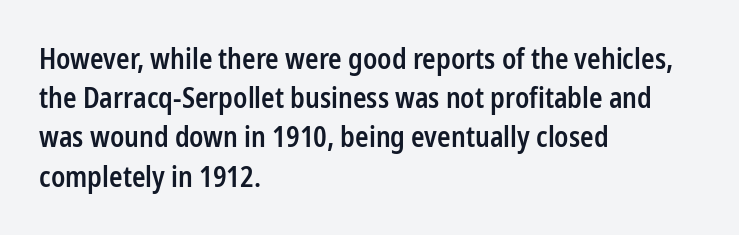
Q: Is the text bold? A: Semi-bold.
Q: Is the text italic (slanted)? A: No, it is upright.
Q: Is the typeface a serif or a sans-serif typeface? A: Sans-serif.
Q: Is the text underlined? A: No.
Q: How is the paragraph aligned? A: Left-aligned.
Q: Is the spacing between letters normal or unusually wide? A: Normal.
Q: Is the spacing between lines tight, normal or loose? A: Normal.
Q: Width (condensed, normal, or wide)? A: Condensed.
Q: Stroke contrast? A: Low.
Q: x-height? A: Medium.
Q: Monospaced? A: No.
